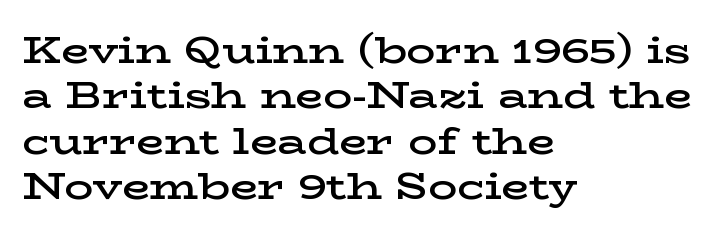
Q: Is the text bold? A: Semi-bold.
Q: Is the text italic (slanted)? A: No, it is upright.
Q: Is the typeface a serif or a sans-serif typeface? A: Serif.
Q: Is the text underlined? A: No.
Q: How is the paragraph aligned? A: Left-aligned.
Q: Is the spacing between letters normal or unusually wide? A: Normal.
Q: Is the spacing between lines tight, normal or loose? A: Normal.
Q: Width (condensed, normal, or wide)? A: Wide.
Q: Stroke contrast? A: Low.
Q: x-height? A: Medium.
Q: Monospaced? A: No.
